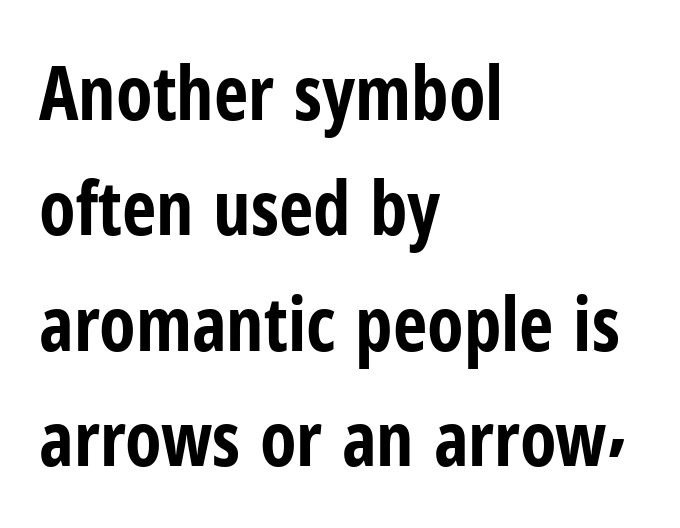
{"serif": "no", "italic": "no", "bold": "yes", "weight": "bold", "width": "condensed", "stroke_contrast": "low", "x_height": "medium", "monospaced": "no", "underline": "no", "align": "left", "line_spacing": "normal", "line_spacing_ratio": 1.54, "letter_spacing": "normal", "letter_spacing_em": 0.0, "glyph_px": 75}
